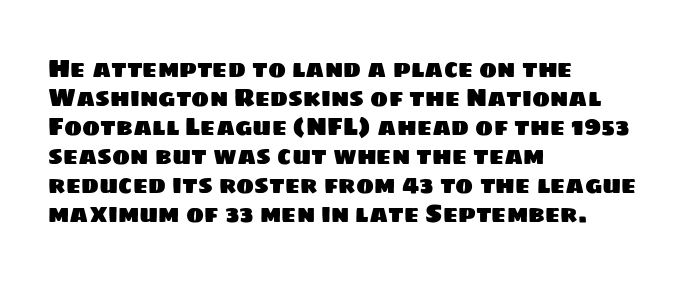
The image shows 24 px text type; set left-aligned, line spacing 1.21x, normal letter spacing, not underlined.
